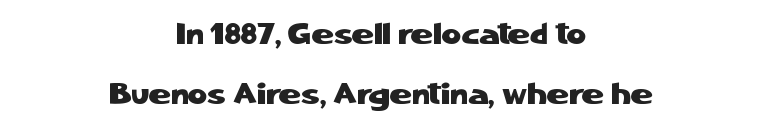
{"serif": "no", "italic": "no", "width": "normal", "stroke_contrast": "low", "x_height": "medium", "monospaced": "no", "underline": "no", "align": "center", "line_spacing": "loose", "line_spacing_ratio": 2.01, "letter_spacing": "normal", "letter_spacing_em": 0.0, "glyph_px": 30}
